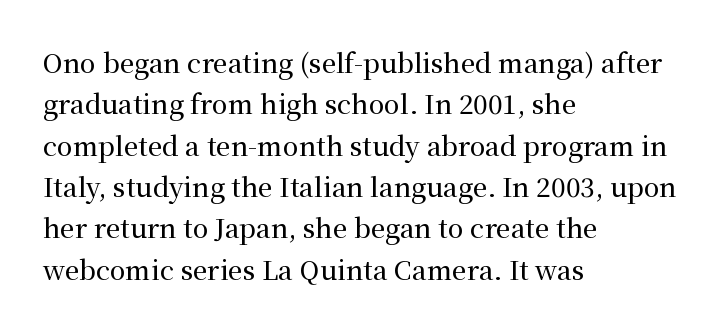
Honestly, there is no underline to notice here at all. Nothing unusual about the tracking: characters are spaced as the font intends. These lines stack with their left ends in a neat column. Posture: vertical. Normally led — the rows are evenly, conventionally spaced.
